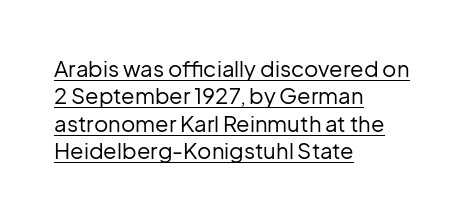
{"italic": "no", "bold": "no", "underline": "yes", "align": "left", "line_spacing": "normal", "line_spacing_ratio": 1.25, "letter_spacing": "normal", "letter_spacing_em": 0.0, "glyph_px": 22}
